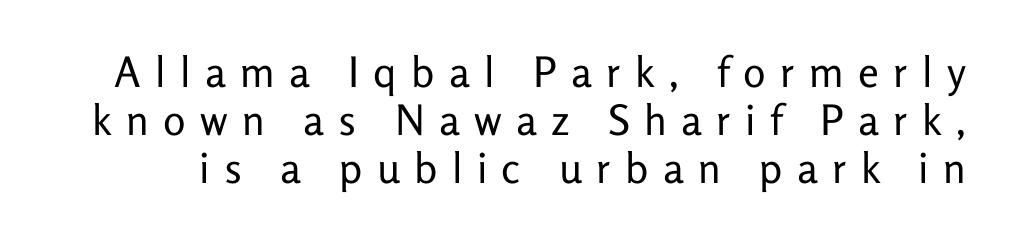
Q: Is the text bold? A: No.
Q: Is the text italic (slanted)? A: No, it is upright.
Q: Is the typeface a serif or a sans-serif typeface? A: Sans-serif.
Q: Is the text underlined? A: No.
Q: Is the spacing between letters normal or unusually wide? A: Unusually wide.
Q: Is the spacing between lines tight, normal or loose? A: Tight.
Q: Width (condensed, normal, or wide)? A: Normal.
Q: Stroke contrast? A: Low.
Q: x-height? A: Medium.
Q: Monospaced? A: No.
